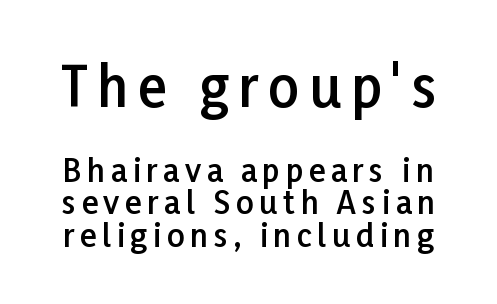
The image shows 54 px semibold sans-serif type, upright; set tight line spacing (1.05x), not underlined; the first (top) block is 1.74x larger; low stroke contrast and a medium x-height.
